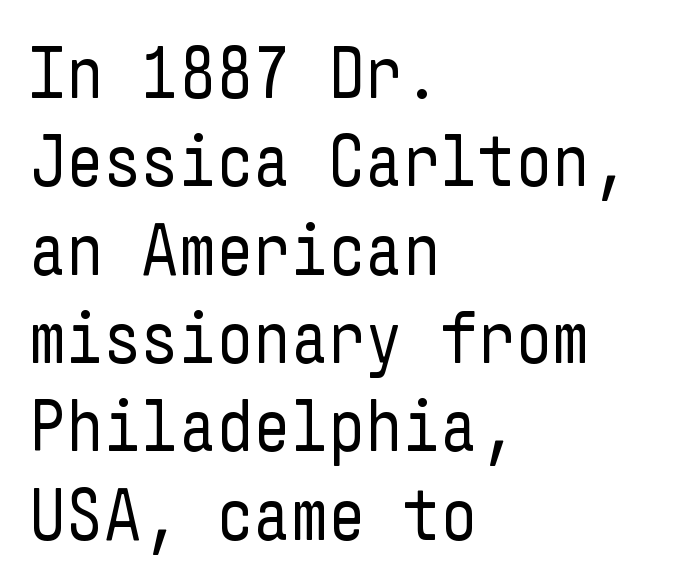
Q: Is the text bold? A: No.
Q: Is the text italic (slanted)? A: No, it is upright.
Q: Is the typeface a serif or a sans-serif typeface? A: Sans-serif.
Q: Is the text underlined? A: No.
Q: How is the paragraph aligned? A: Left-aligned.
Q: Is the spacing between letters normal or unusually wide? A: Normal.
Q: Width (condensed, normal, or wide)? A: Condensed.
Q: Stroke contrast? A: Low.
Q: x-height? A: Medium.
